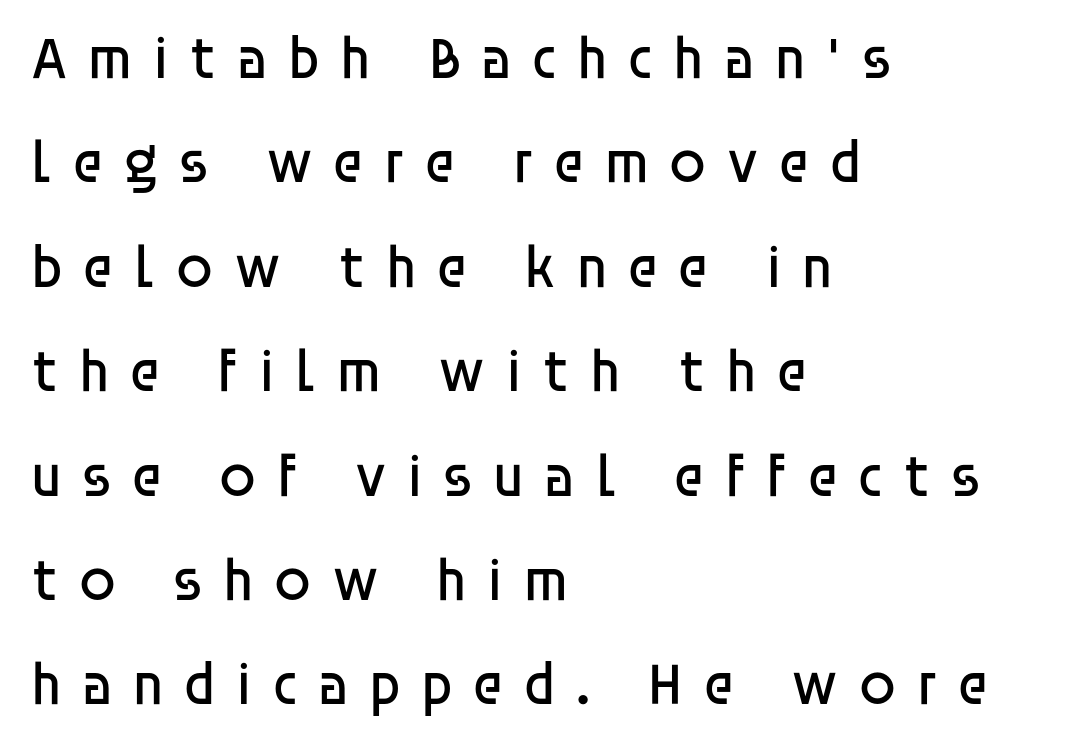
The image shows 60 px regular-weight sans-serif type, upright; set left-aligned, line spacing 1.74x, unusually wide letter spacing (+0.31 em), not underlined; low stroke contrast and a large x-height.
